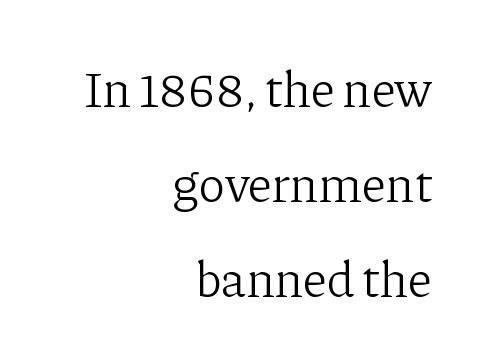
The image shows 50 px light serif type, upright; set right-aligned, loose line spacing (1.9x), normal letter spacing, not underlined; low stroke contrast and a medium x-height.
